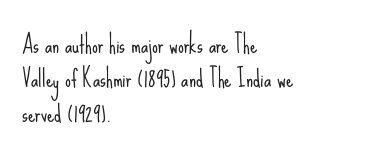
{"italic": "no", "bold": "no", "underline": "no", "align": "left", "line_spacing": "normal", "line_spacing_ratio": 1.49, "letter_spacing": "normal", "letter_spacing_em": 0.0, "glyph_px": 23}
